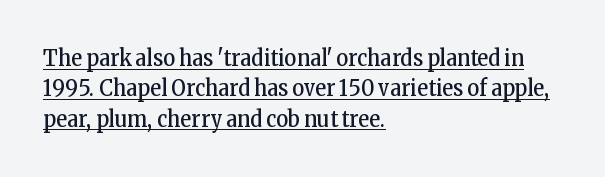
{"italic": "no", "bold": "no", "underline": "yes", "align": "left", "line_spacing": "normal", "line_spacing_ratio": 1.32, "letter_spacing": "normal", "letter_spacing_em": 0.0, "glyph_px": 23}
